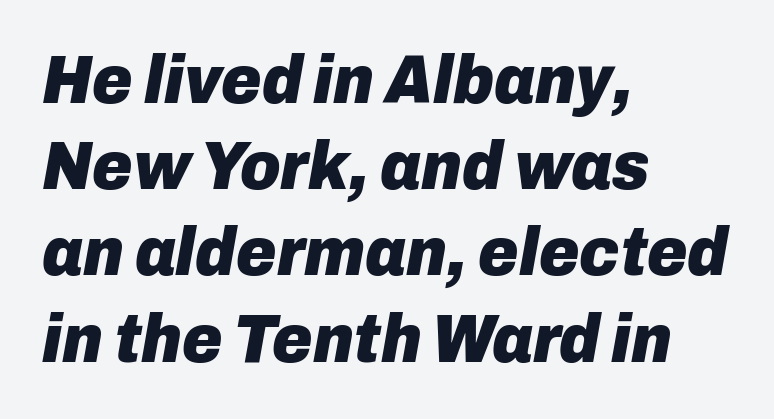
Q: Is the text bold? A: Yes.
Q: Is the text italic (slanted)? A: Yes, it leans right by about 10 degrees.
Q: Is the text underlined? A: No.
Q: How is the paragraph aligned? A: Left-aligned.
Q: Is the spacing between letters normal or unusually wide? A: Normal.
Q: Is the spacing between lines tight, normal or loose? A: Normal.
Q: Width (condensed, normal, or wide)? A: Normal.
Q: Stroke contrast? A: Low.
Q: x-height? A: Medium.
Q: Monospaced? A: No.
